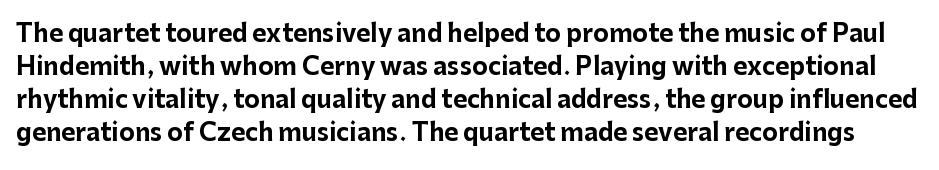
The image shows 24 px bold type, upright; set normal line spacing (1.37x), normal letter spacing, not underlined.
